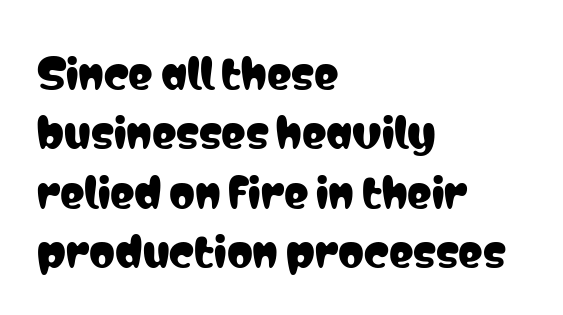
The image shows 41 px condensed sans-serif type, upright; set left-aligned, normal line spacing (1.45x), normal letter spacing, not underlined; low stroke contrast and a medium x-height.
